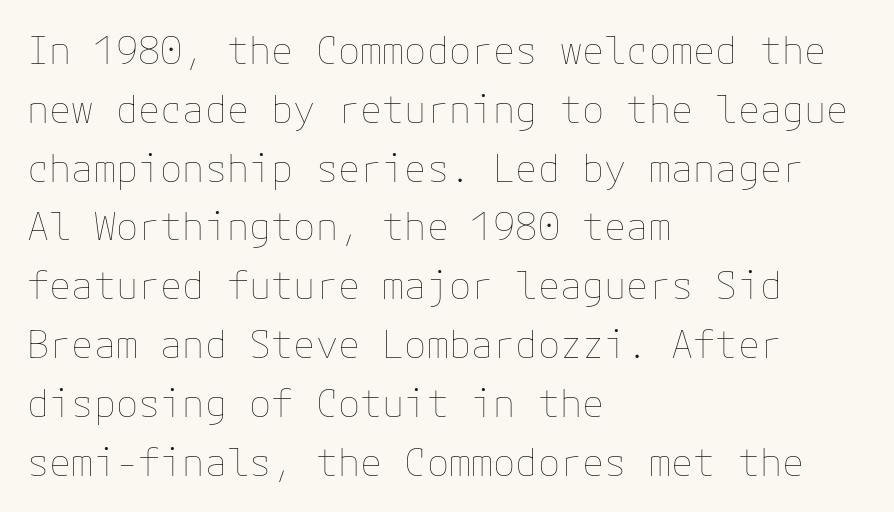
The image shows 37 px thin type, upright; set left-aligned, normal line spacing (1.59x), normal letter spacing, not underlined; low stroke contrast and a medium x-height.
